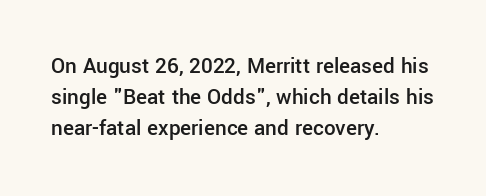
The image shows 23 px text type, upright; set left-aligned, normal line spacing (1.35x), normal letter spacing, not underlined.
